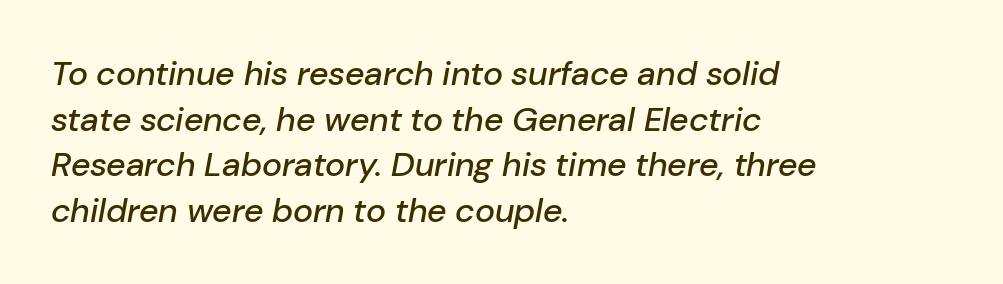
Q: Is the text italic (slanted)? A: Yes, it leans right by about 10 degrees.
Q: Is the text underlined? A: No.
Q: How is the paragraph aligned? A: Left-aligned.
Q: Is the spacing between letters normal or unusually wide? A: Normal.
Q: Is the spacing between lines tight, normal or loose? A: Normal.
Q: Width (condensed, normal, or wide)? A: Normal.
Q: Stroke contrast? A: Low.
Q: x-height? A: Medium.
Q: Monospaced? A: No.
